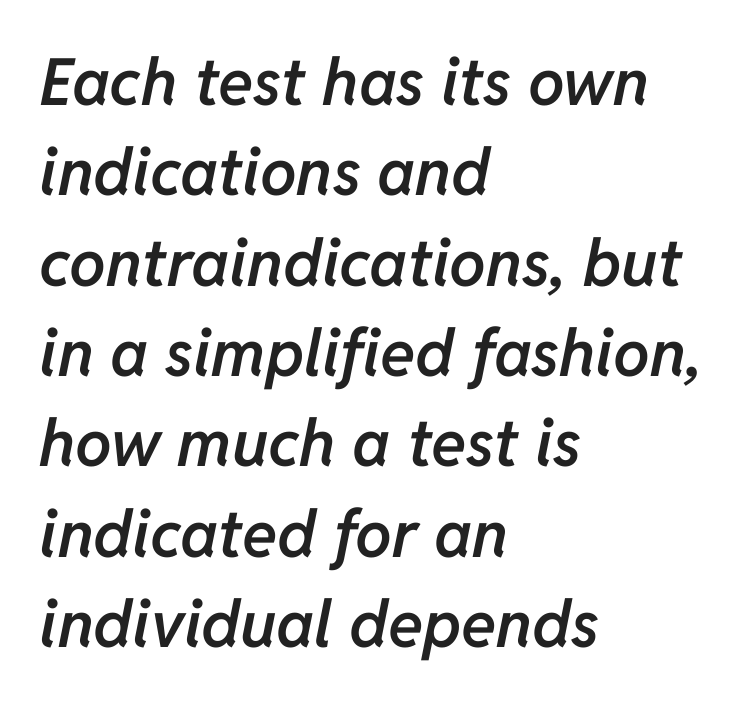
Students, observe: this is what conventionally led text looks like. A somewhat darkened texture: the type is semibold rather than bold. The face used here has a pronounced slope to its letters. Which margin do the lines hug? The left one — the right edge is uneven. Is this a fixed-width face? No — the glyphs have proportional, varying widths.
